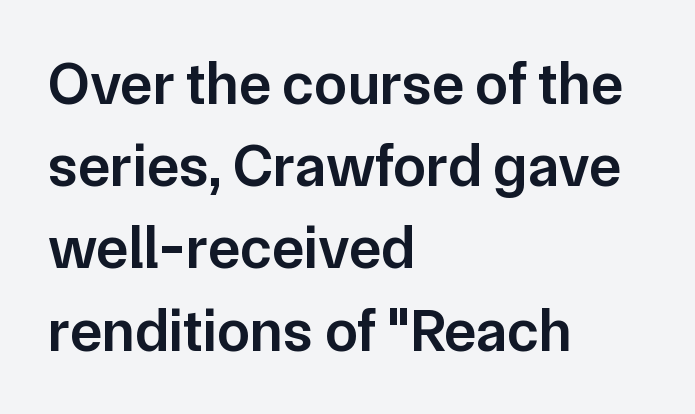
{"serif": "no", "italic": "no", "bold": "semi", "weight": "semibold", "width": "normal", "stroke_contrast": "low", "x_height": "medium", "monospaced": "no", "underline": "no", "align": "left", "line_spacing": "normal", "line_spacing_ratio": 1.37, "letter_spacing": "normal", "letter_spacing_em": 0.0, "glyph_px": 60}
